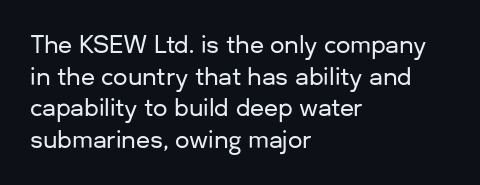
Q: Is the text italic (slanted)? A: No, it is upright.
Q: Is the text underlined? A: No.
Q: How is the paragraph aligned? A: Left-aligned.
Q: Is the spacing between letters normal or unusually wide? A: Normal.
Q: Is the spacing between lines tight, normal or loose? A: Normal.
